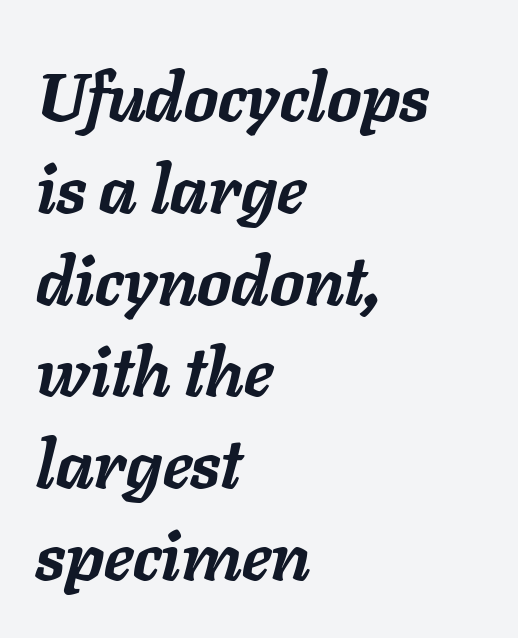
Q: Is the text bold? A: Yes.
Q: Is the text italic (slanted)? A: Yes, it leans right by about 11 degrees.
Q: Is the text underlined? A: No.
Q: How is the paragraph aligned? A: Left-aligned.
Q: Is the spacing between letters normal or unusually wide? A: Normal.
Q: Is the spacing between lines tight, normal or loose? A: Normal.
Q: Width (condensed, normal, or wide)? A: Normal.
Q: Stroke contrast? A: Low.
Q: x-height? A: Medium.
Q: Monospaced? A: No.
